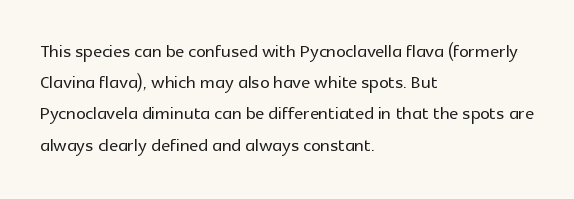
{"italic": "no", "underline": "no", "align": "left", "line_spacing": "normal", "line_spacing_ratio": 1.3, "letter_spacing": "normal", "letter_spacing_em": 0.0, "glyph_px": 24}
